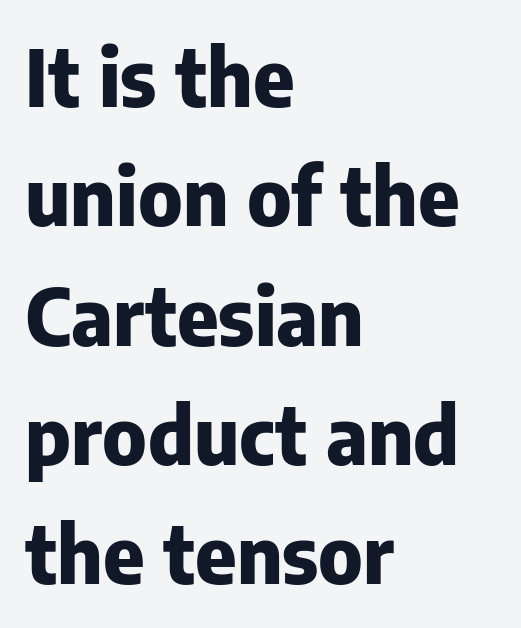
{"serif": "no", "italic": "no", "bold": "yes", "weight": "heavy", "width": "normal", "stroke_contrast": "low", "x_height": "medium", "monospaced": "no", "underline": "no", "align": "left", "line_spacing": "normal", "line_spacing_ratio": 1.51, "letter_spacing": "normal", "letter_spacing_em": 0.0, "glyph_px": 79}
